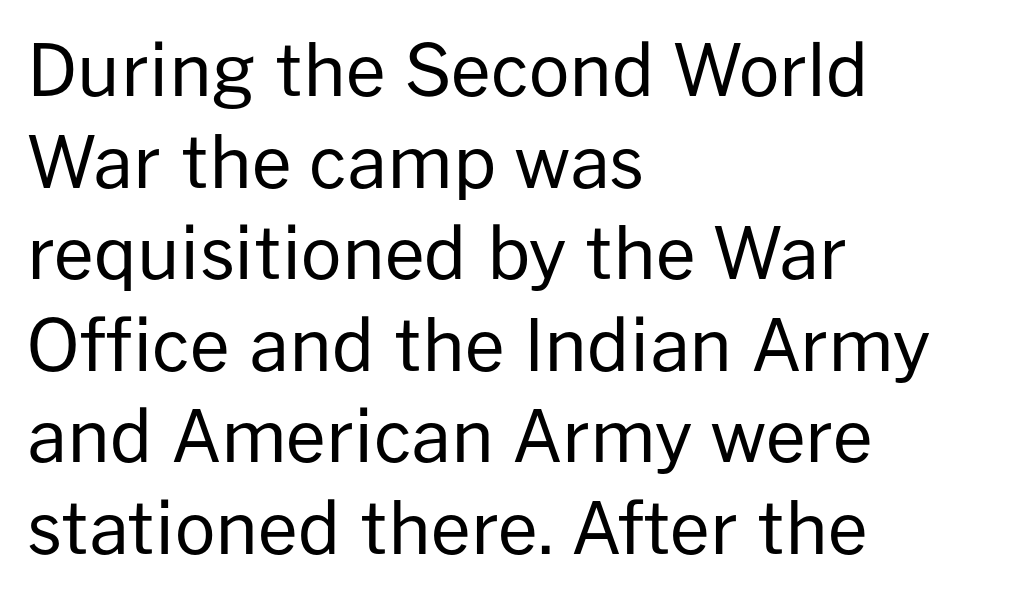
The image shows 71 px regular-weight sans-serif type, upright; set left-aligned, normal line spacing (1.29x), normal letter spacing, not underlined; low stroke contrast and a medium x-height.
